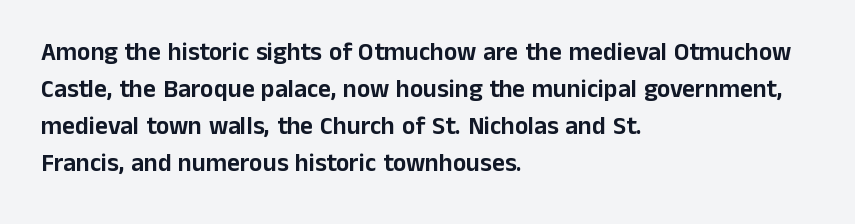
The space beneath each line is pristine and unruled. Compared with typical paragraphs, the rows here are spaced about the same. Notice how the passage keeps a crisp vertical edge on the left only. Short note: letters normally spaced.
